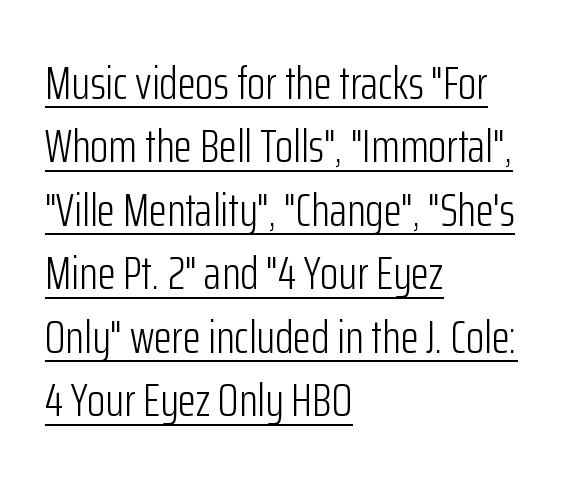
{"serif": "no", "italic": "no", "bold": "no", "weight": "light", "width": "condensed", "stroke_contrast": "low", "x_height": "medium", "monospaced": "no", "underline": "yes", "align": "left", "line_spacing": "normal", "line_spacing_ratio": 1.35, "letter_spacing": "normal", "letter_spacing_em": 0.0, "glyph_px": 47}
